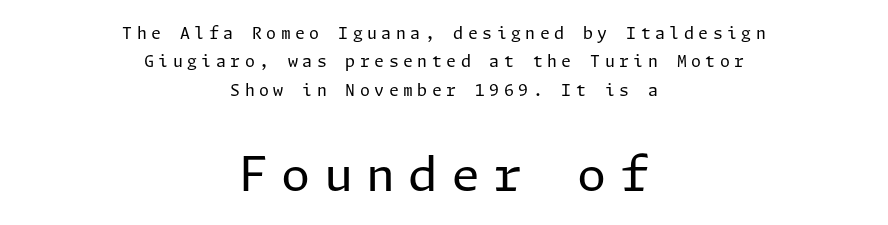
The image shows 47 px regular-weight sans-serif type, upright; set centered, line spacing 1.78x, unusually wide letter spacing (+0.28 em), not underlined; the second (bottom) block is 2.94x larger; low stroke contrast and a medium x-height.
